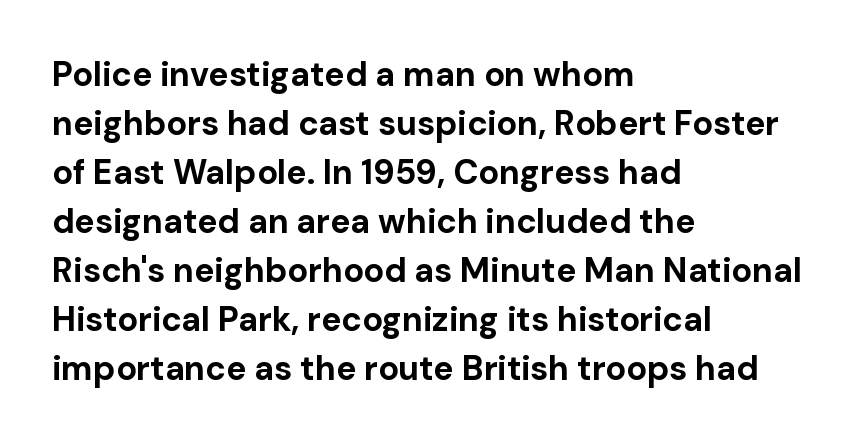
Q: Is the text bold? A: Yes.
Q: Is the text italic (slanted)? A: No, it is upright.
Q: Is the typeface a serif or a sans-serif typeface? A: Sans-serif.
Q: Is the text underlined? A: No.
Q: How is the paragraph aligned? A: Left-aligned.
Q: Is the spacing between letters normal or unusually wide? A: Normal.
Q: Is the spacing between lines tight, normal or loose? A: Normal.
Q: Width (condensed, normal, or wide)? A: Normal.
Q: Stroke contrast? A: Low.
Q: x-height? A: Medium.
Q: Monospaced? A: No.
